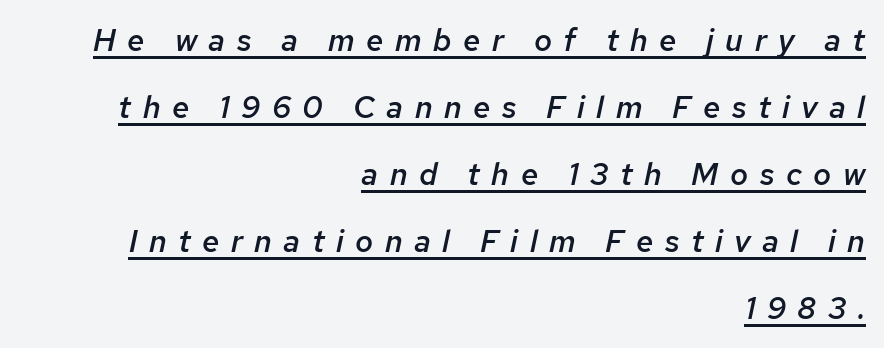
{"italic": "yes", "lean": "right", "slant_degrees": 12, "bold": "semi", "weight": "semibold", "width": "normal", "stroke_contrast": "low", "x_height": "medium", "monospaced": "no", "underline": "yes", "align": "right", "line_spacing": "loose", "line_spacing_ratio": 2.16, "letter_spacing": "wide", "letter_spacing_em": 0.37, "glyph_px": 31}
